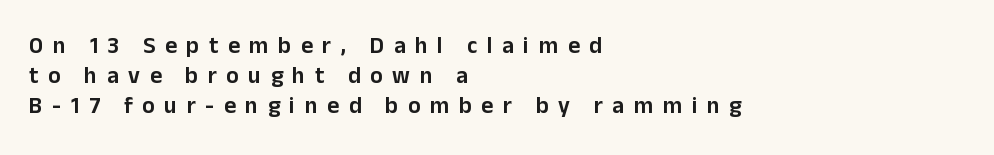
{"italic": "no", "underline": "no", "align": "left", "line_spacing": "normal", "line_spacing_ratio": 1.3, "letter_spacing": "wide", "letter_spacing_em": 0.42, "glyph_px": 23}
